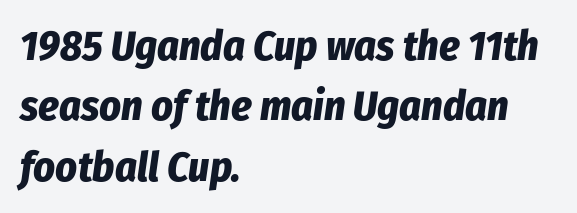
Q: Is the text bold? A: Yes.
Q: Is the text italic (slanted)? A: Yes, it leans right by about 8 degrees.
Q: Is the text underlined? A: No.
Q: How is the paragraph aligned? A: Left-aligned.
Q: Is the spacing between letters normal or unusually wide? A: Normal.
Q: Is the spacing between lines tight, normal or loose? A: Normal.
Q: Width (condensed, normal, or wide)? A: Condensed.
Q: Stroke contrast? A: Low.
Q: x-height? A: Medium.
Q: Monospaced? A: No.
